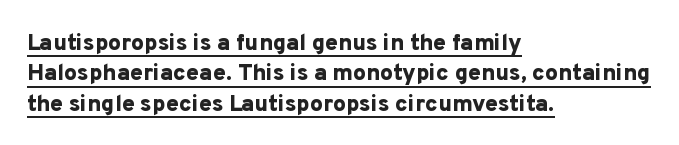
Q: Is the text bold? A: Yes.
Q: Is the text italic (slanted)? A: No, it is upright.
Q: Is the text underlined? A: Yes.
Q: How is the paragraph aligned? A: Left-aligned.
Q: Is the spacing between letters normal or unusually wide? A: Normal.
Q: Is the spacing between lines tight, normal or loose? A: Normal.
